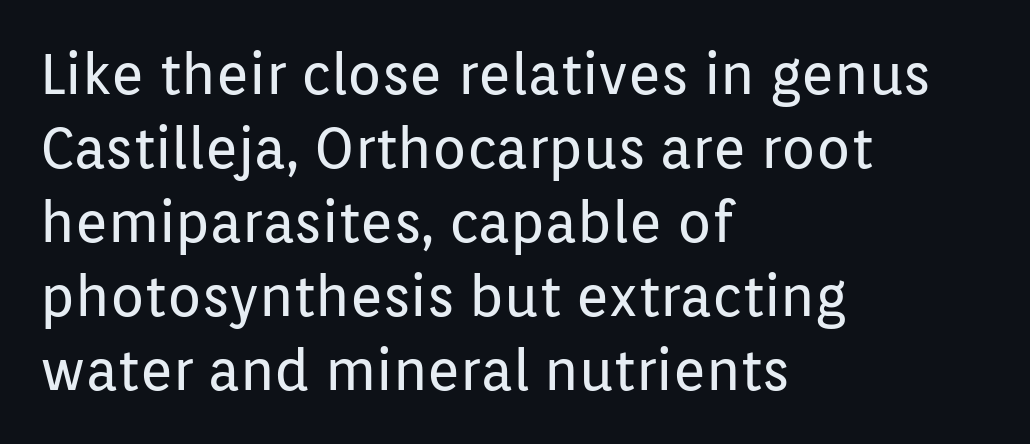
{"serif": "no", "italic": "no", "bold": "no", "weight": "regular", "width": "normal", "stroke_contrast": "low", "x_height": "medium", "monospaced": "no", "underline": "no", "align": "left", "line_spacing": "normal", "line_spacing_ratio": 1.32, "letter_spacing": "normal", "letter_spacing_em": 0.0, "glyph_px": 56}
